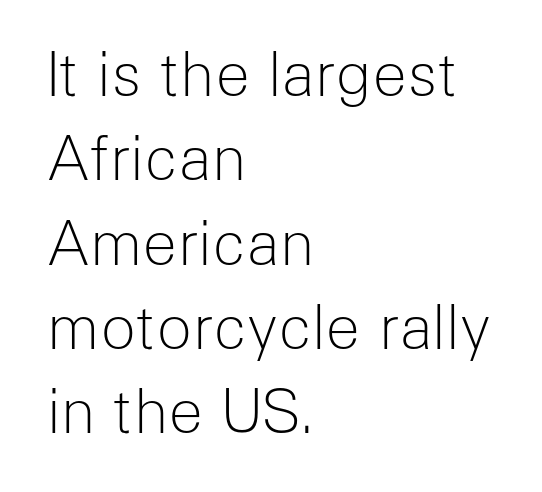
{"serif": "no", "italic": "no", "bold": "no", "weight": "light", "width": "normal", "stroke_contrast": "low", "x_height": "medium", "monospaced": "no", "underline": "no", "align": "left", "line_spacing": "normal", "line_spacing_ratio": 1.43, "letter_spacing": "normal", "letter_spacing_em": 0.0, "glyph_px": 59}
